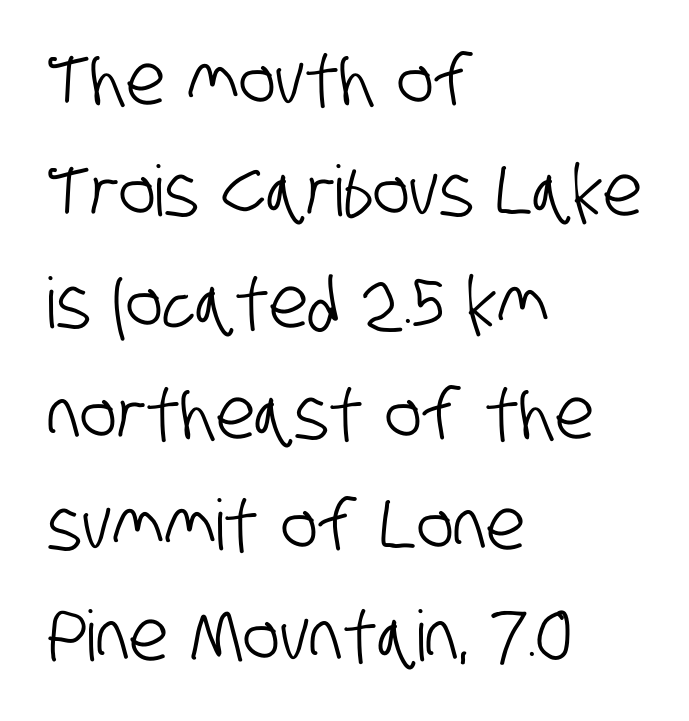
In terms of letterspacing, this is plain default setting. Does the leading feel generous? No, just average. Descenders hang freely into open space. You could not count columns in this text — the font is proportionally spaced. The ragged edge is on the right, which tells us the setting is flush left. Stroke terminals: plain, sans-serif.
